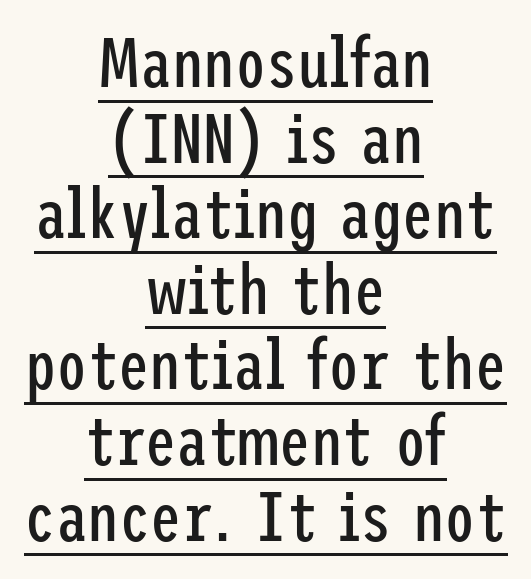
{"serif": "no", "italic": "no", "bold": "no", "weight": "regular", "width": "condensed", "stroke_contrast": "low", "x_height": "medium", "underline": "yes", "align": "center", "line_spacing": "tight", "line_spacing_ratio": 1.08, "letter_spacing": "normal", "letter_spacing_em": 0.0, "glyph_px": 70}
